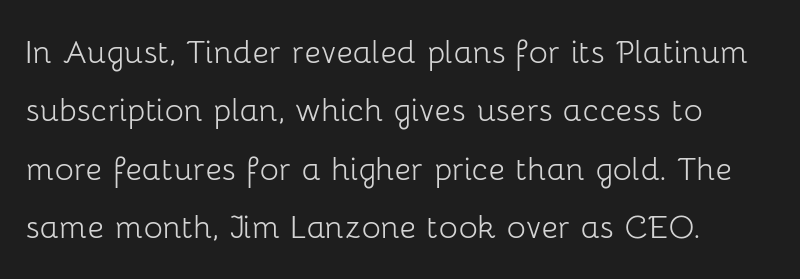
{"serif": "no", "italic": "no", "bold": "no", "weight": "light", "width": "normal", "stroke_contrast": "low", "x_height": "medium", "monospaced": "no", "underline": "no", "line_spacing": "normal", "line_spacing_ratio": 1.46, "letter_spacing": "normal", "letter_spacing_em": 0.0, "glyph_px": 40}
